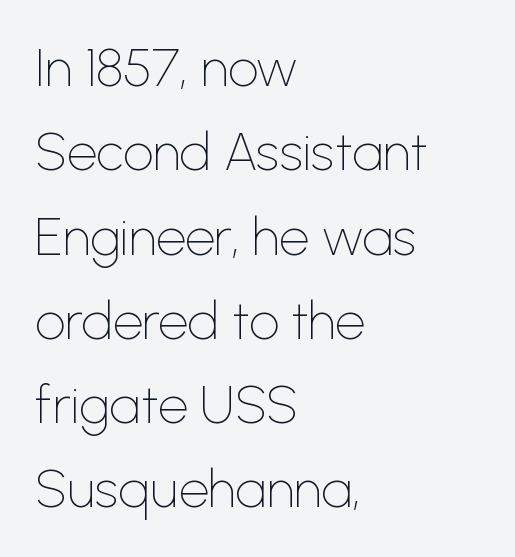
You could call the tracking neutral — neither tight nor loose. Vertical stems look standard width or narrower in stroke. Rendered with straight, roman letterforms. Rows of type keep a routine distance in the vertical direction.
